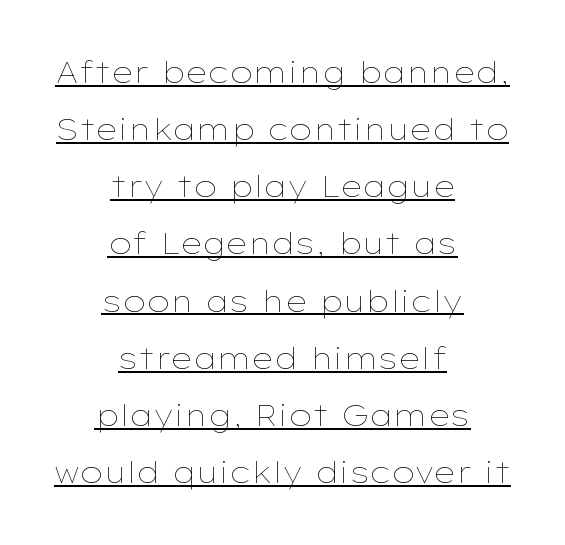
These lines were composed using upright roman letters. Beneath each row of characters lies a ruled line. The strokes carry an ordinary text weight at most. This sample uses plain, unmodified letter spacing. Reading down the column, the eye jumps a long way to each next line.
